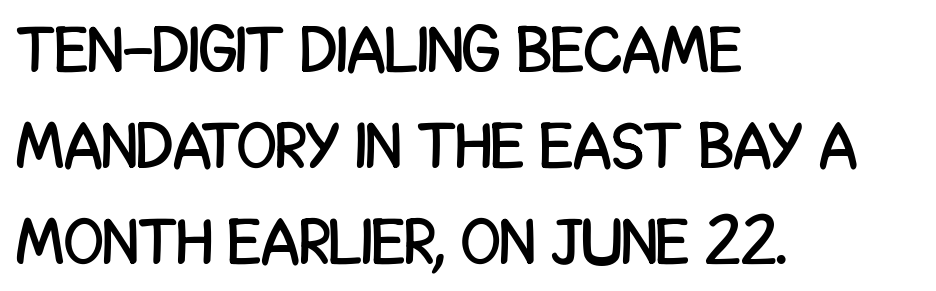
Which margin do the lines hug? The left one — the right edge is uneven. These lines keep a tight, regular rhythm from letter to letter. Is this a fixed-width face? No — the glyphs have proportional, varying widths. Look at the bottom of the vertical strokes: they stop flat, with no serifs. Normally led — the rows are evenly, conventionally spaced. Decoration check: the copy has no underline.
